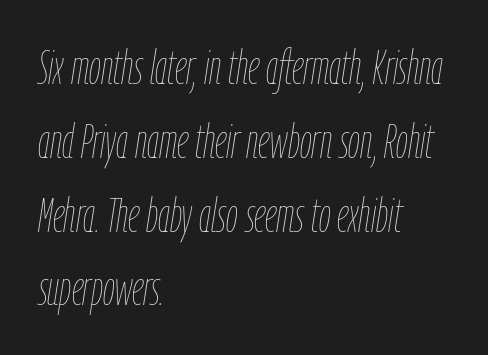
Italic? Definitely — the glyphs are oblique. Quick note: underline off. What's the leading like? Ordinary, nothing unusual. The paragraph shown leans on its left margin. Standard letterfit; no display-style spreading of the glyphs.
